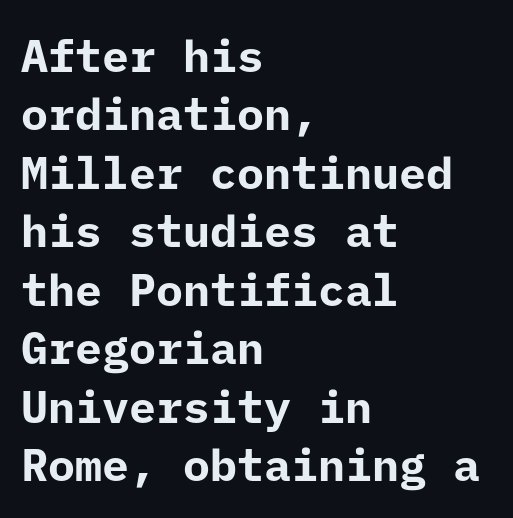
The passage shown has conventional tracking throughout. If you measured baseline to baseline, you'd find a middling distance. This rendering features lettering with no underline. The lettering stays uniformly vertical, giving the passage a roman look. The glyphs have the mass of a bold cut.
